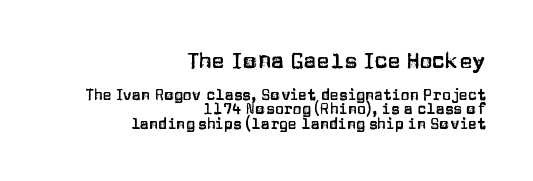
No word sits above an underline. In CSS terms this would be text-align: right. Rows of type sit shoulder to shoulder in the vertical direction. The gaps between neighbouring characters are ordinary and unremarkable. Tall strokes in this sample are plumb rather than angled.
